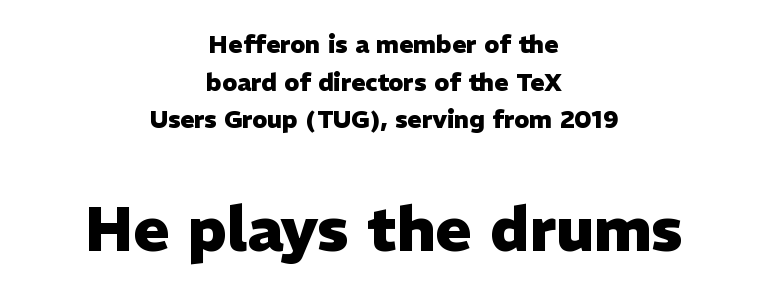
{"serif": "no", "italic": "no", "bold": "yes", "weight": "heavy", "width": "normal", "stroke_contrast": "low", "x_height": "medium", "monospaced": "no", "underline": "no", "align": "center", "line_spacing": "normal", "line_spacing_ratio": 1.57, "letter_spacing": "normal", "letter_spacing_em": 0.0, "larger_block": "second", "size_ratio": 2.54, "glyph_px": 61}
